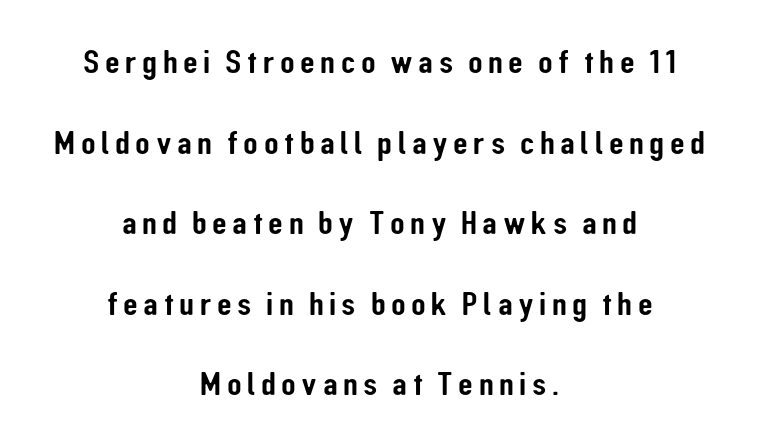
Q: Is the text italic (slanted)? A: No, it is upright.
Q: Is the typeface a serif or a sans-serif typeface? A: Sans-serif.
Q: Is the text underlined? A: No.
Q: How is the paragraph aligned? A: Centered.
Q: Is the spacing between lines tight, normal or loose? A: Loose.
Q: Width (condensed, normal, or wide)? A: Condensed.
Q: Stroke contrast? A: Low.
Q: x-height? A: Medium.
Q: Monospaced? A: No.
